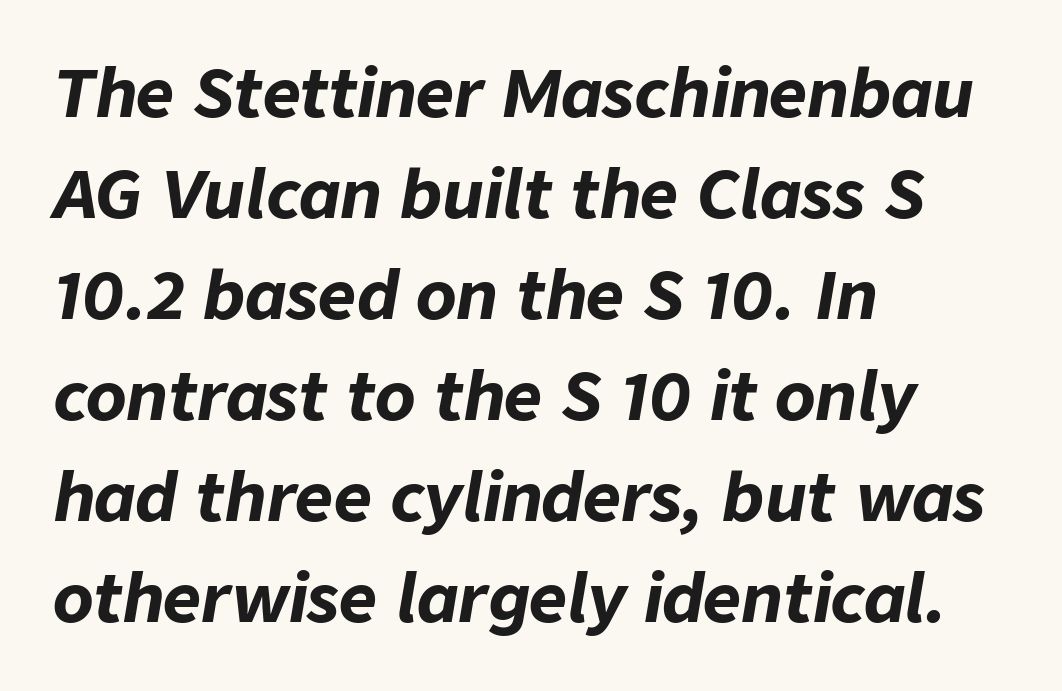
Baseline-to-baseline distance is the conventional proportion of letter height. This sample has the flowing, uneven cadence of proportional lettering. Slanted lettering throughout. You'd pick this weight for a headline — it's a proper bold. No word sits above an underline. The paragraph shown leans on its left margin.
